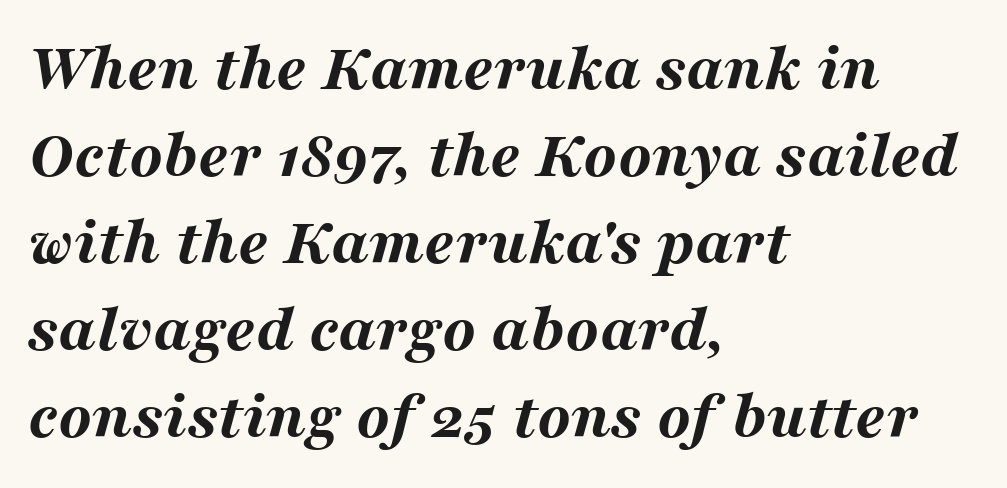
The image shows 68 px bold, wide type, italic (leaning right); set left-aligned, normal line spacing (1.28x), normal letter spacing, not underlined; medium stroke contrast and a medium x-height.
